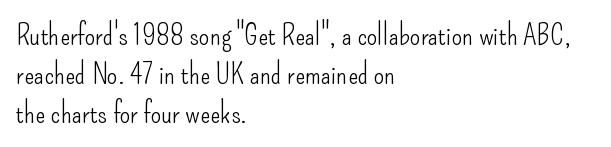
Q: Is the text bold? A: No.
Q: Is the text italic (slanted)? A: No, it is upright.
Q: Is the typeface a serif or a sans-serif typeface? A: Sans-serif.
Q: Is the text underlined? A: No.
Q: How is the paragraph aligned? A: Left-aligned.
Q: Is the spacing between letters normal or unusually wide? A: Normal.
Q: Is the spacing between lines tight, normal or loose? A: Normal.
Q: Width (condensed, normal, or wide)? A: Condensed.
Q: Stroke contrast? A: Low.
Q: x-height? A: Small.
Q: Monospaced? A: No.
